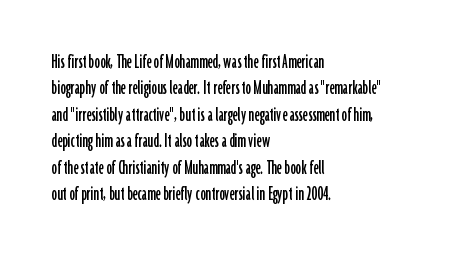
{"italic": "no", "underline": "no", "align": "left", "line_spacing_ratio": 1.2, "letter_spacing": "normal", "letter_spacing_em": 0.0, "glyph_px": 22}
